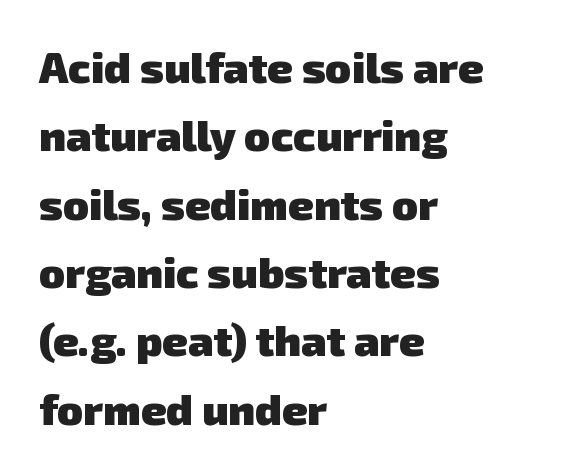
Font category for this specimen: sans-serif. The rendering anchors every line to the left-hand side. Between one letter and the next there's only the usual sliver of space. The designer left line spacing at the default. Clear beneath every line of the passage. A typesetter would call this proportional, since set widths differ per character.
